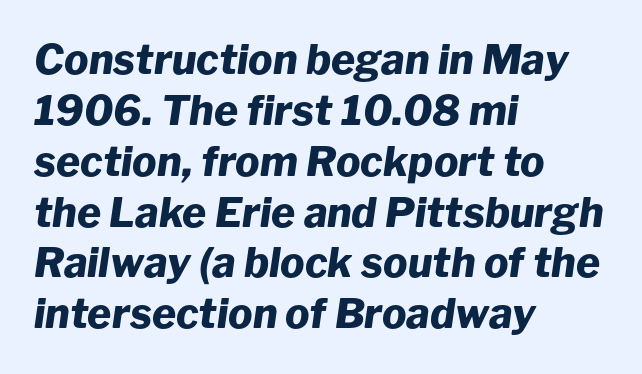
Q: Is the text bold? A: Yes.
Q: Is the text italic (slanted)? A: Yes, it leans right by about 8 degrees.
Q: Is the text underlined? A: No.
Q: How is the paragraph aligned? A: Left-aligned.
Q: Is the spacing between letters normal or unusually wide? A: Normal.
Q: Width (condensed, normal, or wide)? A: Normal.
Q: Stroke contrast? A: Low.
Q: x-height? A: Medium.
Q: Monospaced? A: No.
